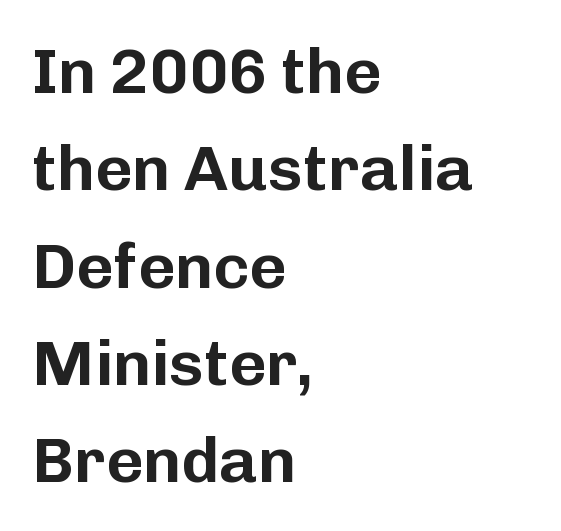
Q: Is the text italic (slanted)? A: No, it is upright.
Q: Is the typeface a serif or a sans-serif typeface? A: Sans-serif.
Q: Is the text underlined? A: No.
Q: How is the paragraph aligned? A: Left-aligned.
Q: Is the spacing between letters normal or unusually wide? A: Normal.
Q: Is the spacing between lines tight, normal or loose? A: Normal.
Q: Width (condensed, normal, or wide)? A: Normal.
Q: Stroke contrast? A: Low.
Q: x-height? A: Medium.
Q: Monospaced? A: No.
